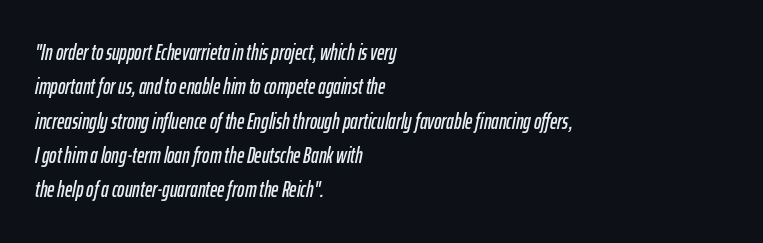
The image shows 22 px text type, italic (leaning right); set left-aligned, normal line spacing (1.56x), normal letter spacing, not underlined.
